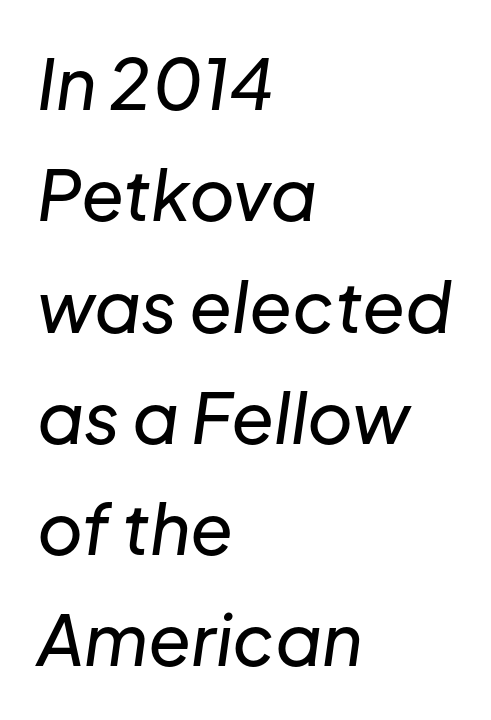
{"italic": "yes", "lean": "right", "slant_degrees": 8, "width": "normal", "stroke_contrast": "low", "x_height": "medium", "monospaced": "no", "underline": "no", "align": "left", "line_spacing": "normal", "line_spacing_ratio": 1.59, "letter_spacing": "normal", "letter_spacing_em": 0.0, "glyph_px": 70}
